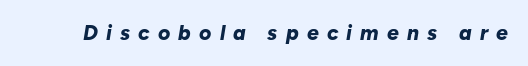
{"italic": "yes", "lean": "right", "slant_degrees": 10, "bold": "yes", "underline": "no", "letter_spacing": "wide", "letter_spacing_em": 0.39, "glyph_px": 21}
